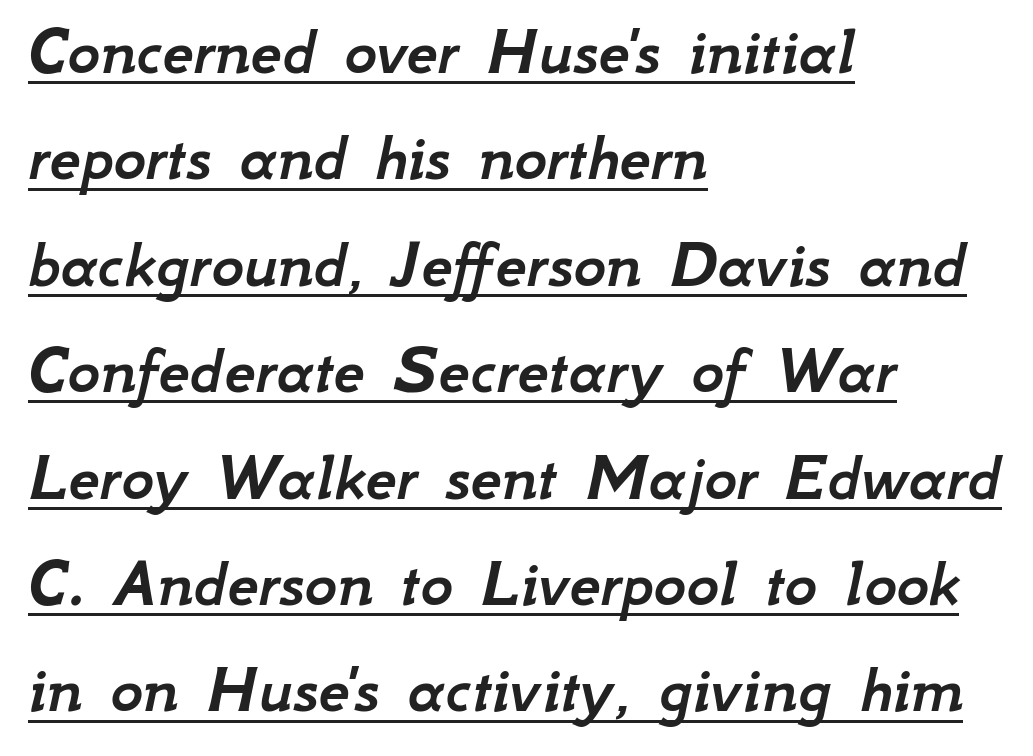
Interline gaps are of average width in this sample. These lines are set flush left with a ragged right edge. The lettering is marked with a stroke running underneath it. Standard letterfit; no display-style spreading of the glyphs. Note the varied advance widths — an 'i' is clearly narrower than an 'm'. A typesetter would mark this as italic.
